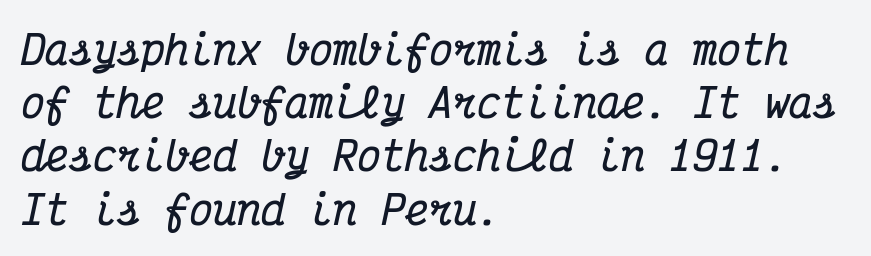
{"serif": "yes", "italic": "yes", "lean": "right", "slant_degrees": 12, "bold": "yes", "weight": "bold", "width": "condensed", "stroke_contrast": "medium", "x_height": "medium", "monospaced": "yes", "underline": "no", "align": "left", "line_spacing": "normal", "line_spacing_ratio": 1.33, "letter_spacing": "normal", "letter_spacing_em": 0.0, "glyph_px": 40}
